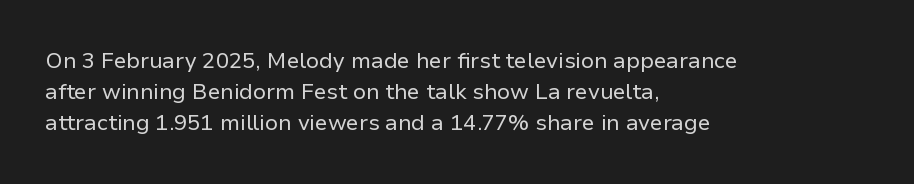
Q: Is the text bold? A: No.
Q: Is the text italic (slanted)? A: No, it is upright.
Q: Is the text underlined? A: No.
Q: How is the paragraph aligned? A: Left-aligned.
Q: Is the spacing between letters normal or unusually wide? A: Normal.
Q: Is the spacing between lines tight, normal or loose? A: Normal.
